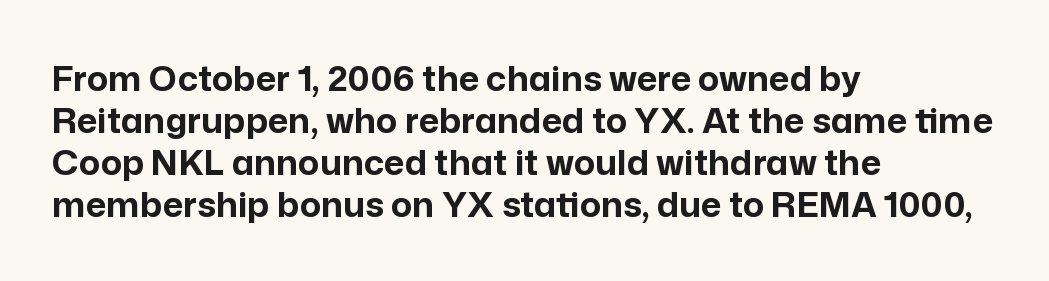
The passage shown has conventional tracking throughout. Do the characters align in a grid? No, the font is proportional. This sample uses an upright cut, with every glyph sitting square on the baseline. Weight: bold. The characters display no serif detailing; their extremities are plain.
